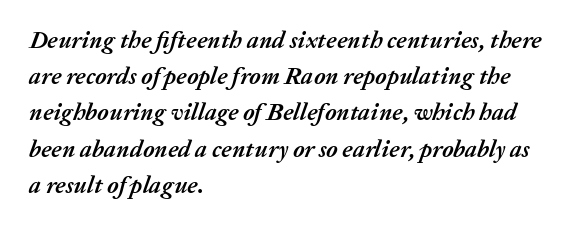
The image shows 24 px bold type, italic (leaning right); set left-aligned, normal line spacing (1.51x), normal letter spacing, not underlined.
